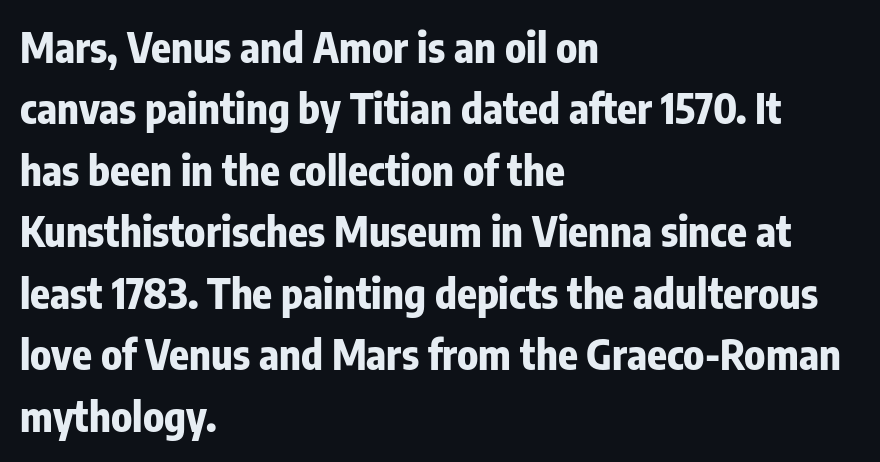
The image shows 41 px bold, condensed sans-serif type, upright; set left-aligned, normal line spacing (1.5x), normal letter spacing, not underlined; low stroke contrast and a medium x-height.
